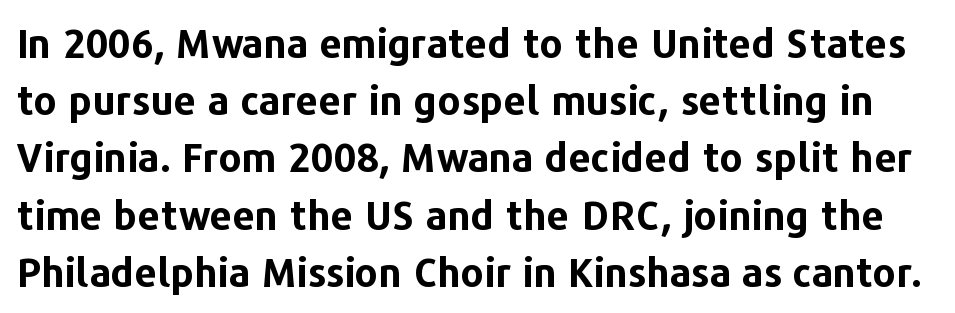
Q: Is the text bold? A: Yes.
Q: Is the text italic (slanted)? A: No, it is upright.
Q: Is the typeface a serif or a sans-serif typeface? A: Sans-serif.
Q: Is the text underlined? A: No.
Q: Is the spacing between letters normal or unusually wide? A: Normal.
Q: Is the spacing between lines tight, normal or loose? A: Normal.
Q: Width (condensed, normal, or wide)? A: Normal.
Q: Stroke contrast? A: Low.
Q: x-height? A: Medium.
Q: Monospaced? A: No.
